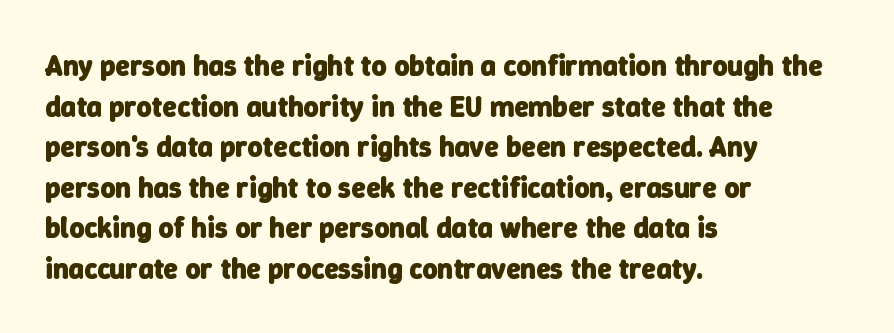
{"serif": "no", "bold": "yes", "weight": "heavy", "width": "normal", "stroke_contrast": "low", "x_height": "medium", "monospaced": "no", "underline": "no", "align": "left", "line_spacing": "normal", "line_spacing_ratio": 1.4, "letter_spacing": "normal", "letter_spacing_em": 0.0, "glyph_px": 29}
